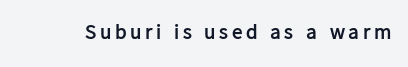
Q: Is the text bold? A: Yes.
Q: Is the text italic (slanted)? A: No, it is upright.
Q: Is the text underlined? A: No.
